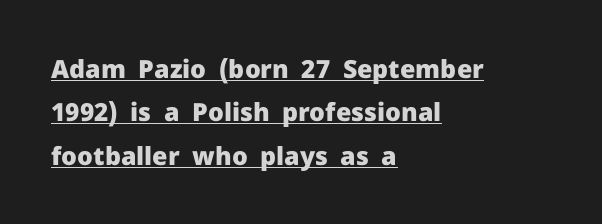
The image shows 25 px bold type, upright; set left-aligned, line spacing 1.74x, normal letter spacing, underlined.
